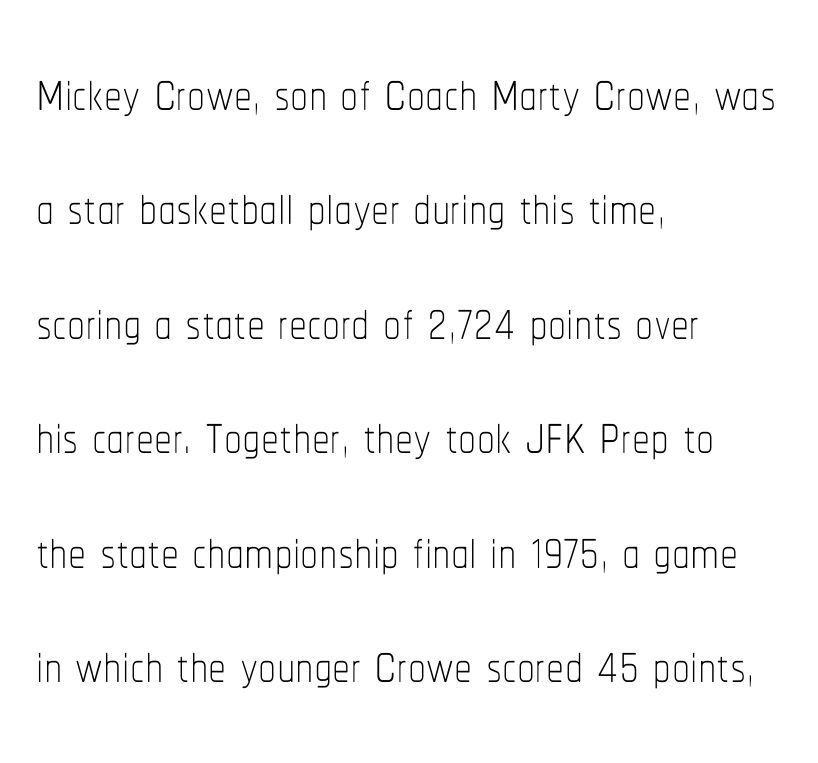
Weight: in the light-to-regular range. Posture: upright roman. These lines stack with their left ends in a neat column. The specimen omits any rule beneath the text block's lines. The passage shown has conventional tracking throughout. Proportional: the letters do not fall into vertical columns.
